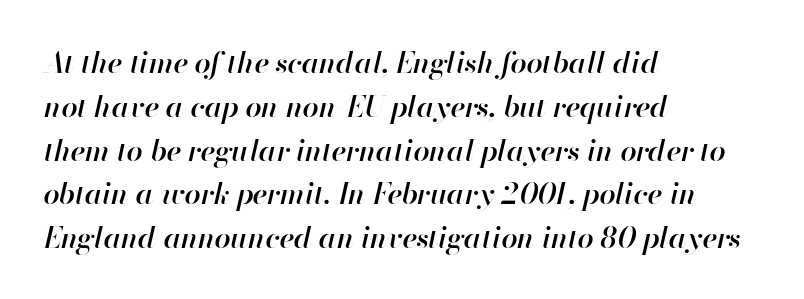
Q: Is the text bold? A: Semi-bold.
Q: Is the text italic (slanted)? A: Yes, it leans right by about 13 degrees.
Q: Is the text underlined? A: No.
Q: How is the paragraph aligned? A: Left-aligned.
Q: Is the spacing between letters normal or unusually wide? A: Normal.
Q: Is the spacing between lines tight, normal or loose? A: Normal.
Q: Width (condensed, normal, or wide)? A: Normal.
Q: Stroke contrast? A: High.
Q: x-height? A: Small.
Q: Monospaced? A: No.
